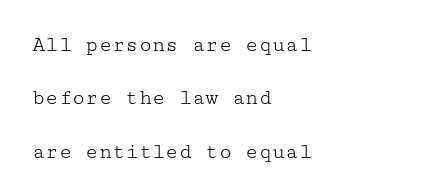
The image shows 22 px text type, upright; set left-aligned, loose line spacing (2.43x), normal letter spacing, not underlined.
